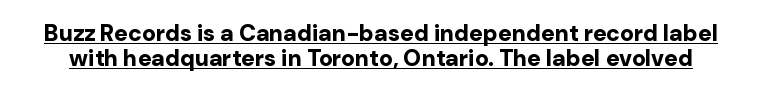
{"italic": "no", "bold": "yes", "underline": "yes", "line_spacing": "tight", "line_spacing_ratio": 1.09, "letter_spacing": "normal", "letter_spacing_em": 0.0, "glyph_px": 23}
